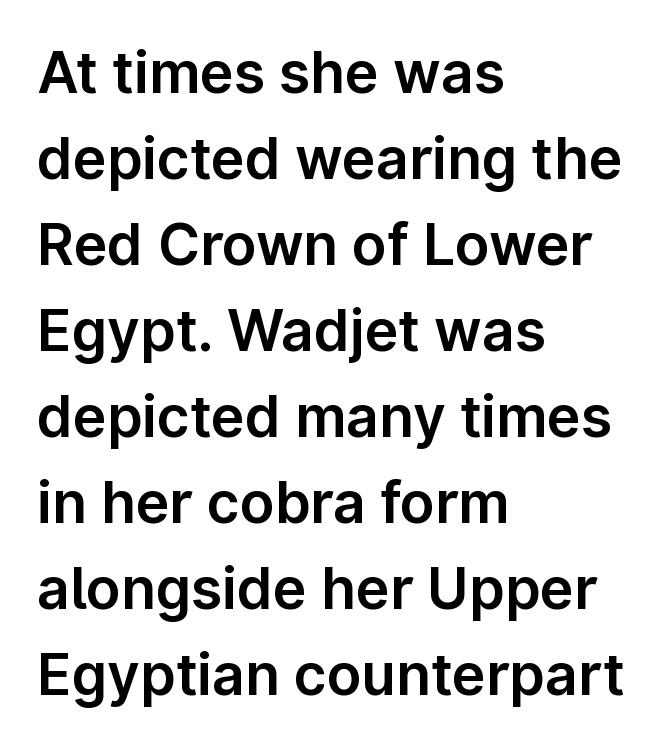
Any mark beneath the type? The region is blank. This sample uses plain, unmodified letter spacing. These lines are rendered in a variable-pitch font. Do the letters lean? They stand straight. The type family on display is of the sans-serif kind.
